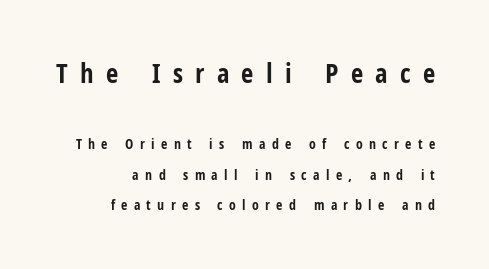
Q: Is the text bold? A: Yes.
Q: Is the text italic (slanted)? A: No, it is upright.
Q: Is the text underlined? A: No.
Q: Is the spacing between letters normal or unusually wide? A: Unusually wide.
Q: Is the spacing between lines tight, normal or loose? A: Loose.
Q: Which block of text is set in a larger size, the first (top) or the second (bottom)? A: The first (top) one.
